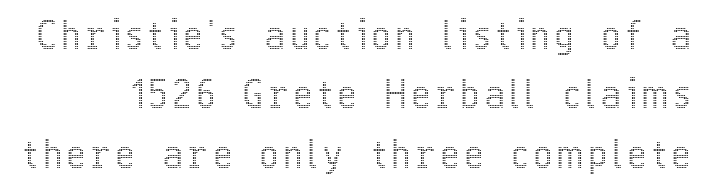
Q: Is the text italic (slanted)? A: No, it is upright.
Q: Is the text underlined? A: No.
Q: Is the spacing between lines tight, normal or loose? A: Normal.
Q: Width (condensed, normal, or wide)? A: Condensed.
Q: x-height? A: Medium.
Q: Monospaced? A: No.
